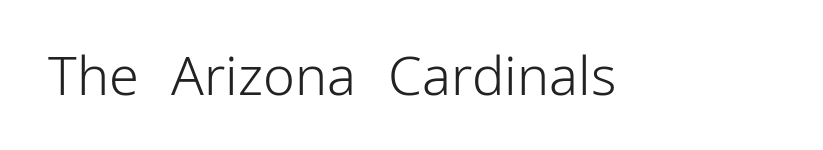
{"serif": "no", "italic": "no", "bold": "no", "weight": "light", "width": "normal", "stroke_contrast": "low", "x_height": "medium", "monospaced": "no", "underline": "no", "letter_spacing": "normal", "letter_spacing_em": 0.0, "glyph_px": 54}
